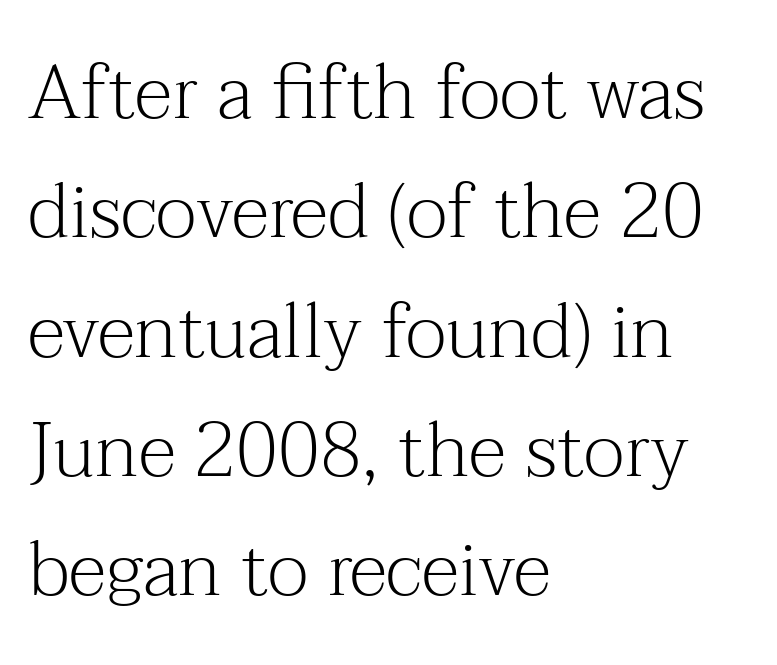
Proportional: the letters do not fall into vertical columns. Honestly, the letter spacing is just normal — you wouldn't notice it. Font category for this specimen: serif. Check under the words: just untouched page. Compared with typical paragraphs, the rows here are spaced about the same.
